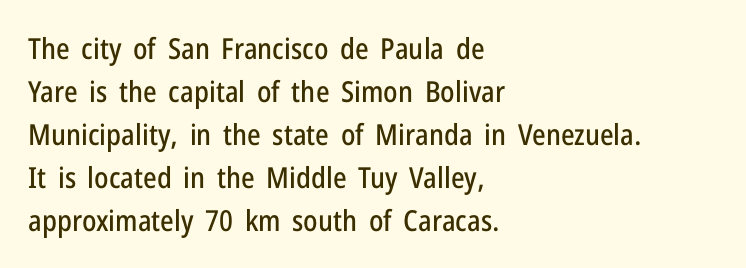
Q: Is the text italic (slanted)? A: No, it is upright.
Q: Is the typeface a serif or a sans-serif typeface? A: Sans-serif.
Q: Is the text underlined? A: No.
Q: How is the paragraph aligned? A: Left-aligned.
Q: Is the spacing between letters normal or unusually wide? A: Normal.
Q: Is the spacing between lines tight, normal or loose? A: Normal.
Q: Width (condensed, normal, or wide)? A: Condensed.
Q: Stroke contrast? A: Low.
Q: x-height? A: Medium.
Q: Monospaced? A: No.
